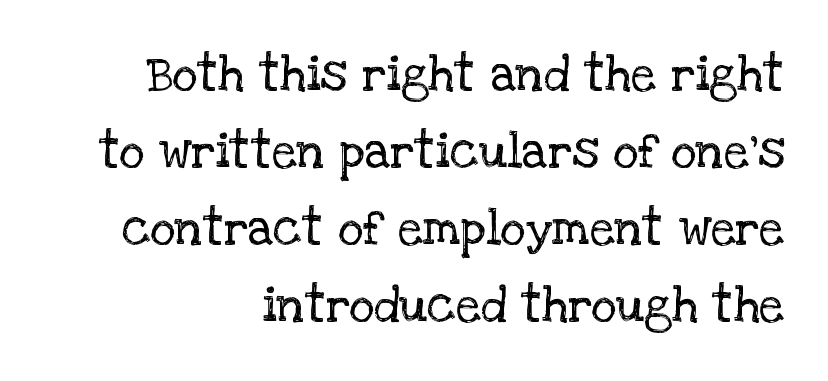
The image shows 49 px regular-weight serif type, upright; set right-aligned, normal line spacing (1.57x), normal letter spacing, not underlined; low stroke contrast and a large x-height.
